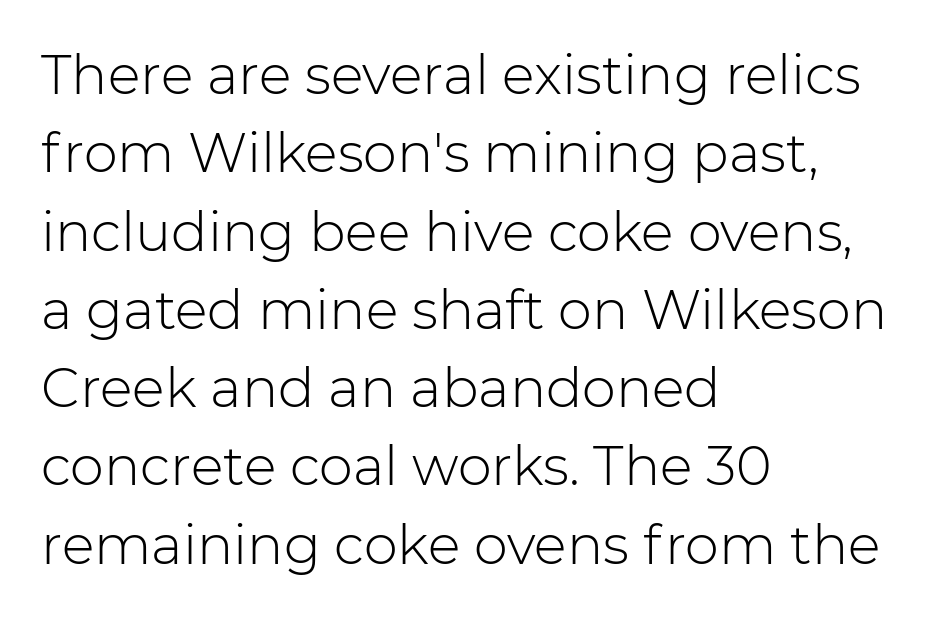
Q: Is the text bold? A: No.
Q: Is the text italic (slanted)? A: No, it is upright.
Q: Is the typeface a serif or a sans-serif typeface? A: Sans-serif.
Q: Is the text underlined? A: No.
Q: How is the paragraph aligned? A: Left-aligned.
Q: Is the spacing between letters normal or unusually wide? A: Normal.
Q: Is the spacing between lines tight, normal or loose? A: Normal.
Q: Width (condensed, normal, or wide)? A: Normal.
Q: Stroke contrast? A: Low.
Q: x-height? A: Medium.
Q: Monospaced? A: No.
